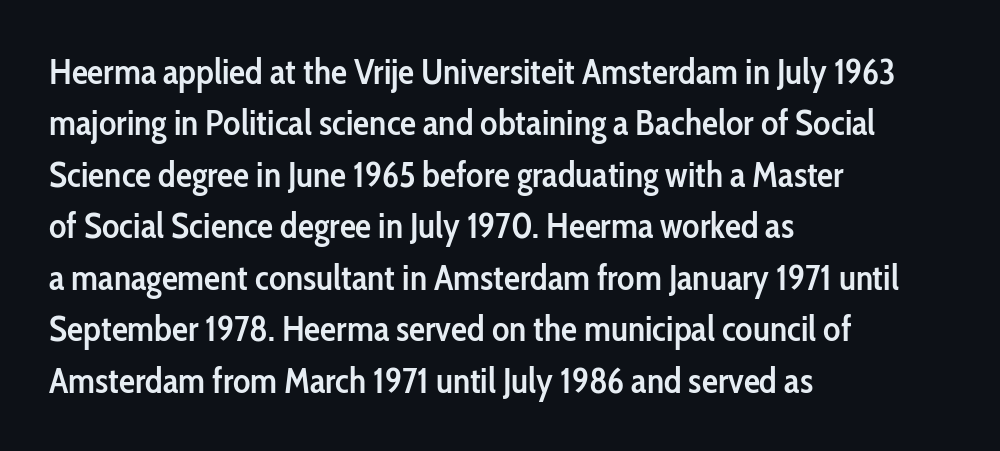
The lettering holds an erect, upright posture throughout. Honestly, there is no underline to notice here at all. Each letter keeps its own natural width here, so spacing adapts to shape. Nope, no serifs anywhere on these letters.
